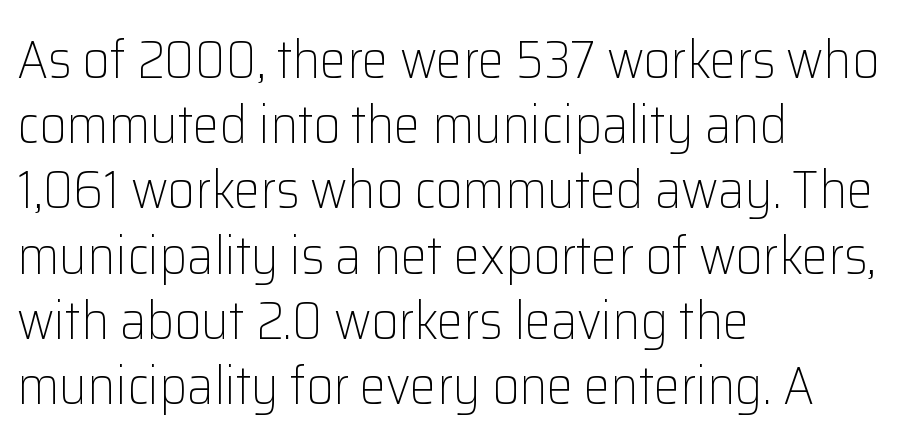
The image shows 53 px light sans-serif type, upright; set left-aligned, line spacing 1.23x, normal letter spacing, not underlined; low stroke contrast and a medium x-height.
